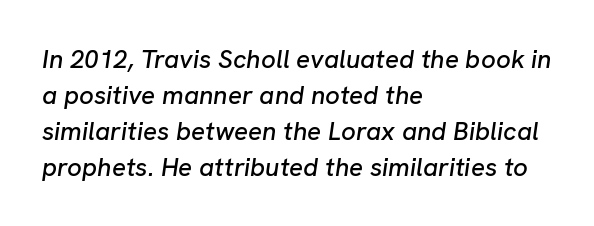
Horizontal alignment here is leftward, the default for most running prose. The rendering uses a moderate line-height, typical for paragraphs. These lines were composed using italics. Is the letter spacing exaggerated? No — it looks like the ordinary default.
